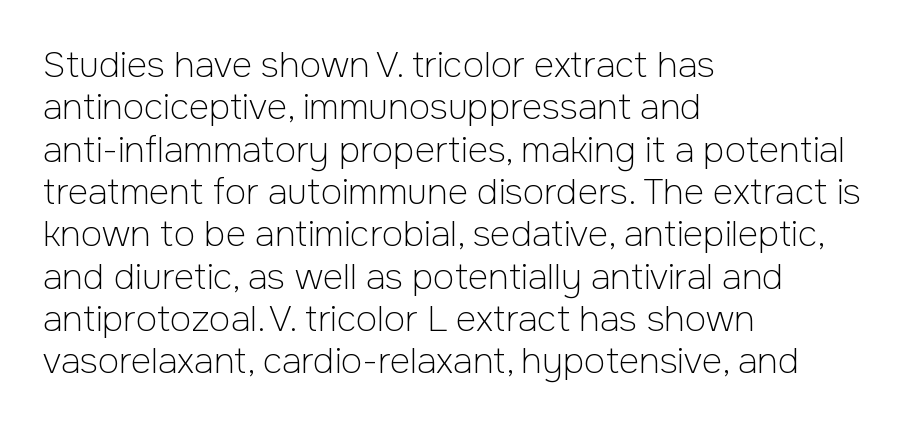
The image shows 35 px light sans-serif type, upright; set left-aligned, line spacing 1.21x, normal letter spacing, not underlined; low stroke contrast and a medium x-height.
